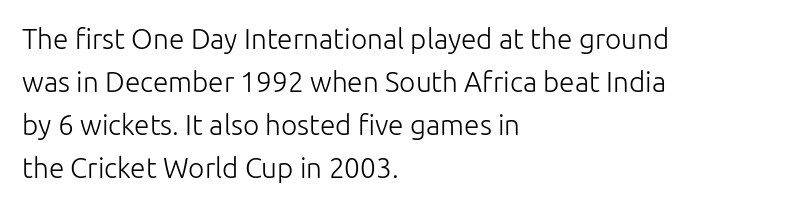
All the whitespace from short lines collects on the right. Here the designer chose a conventional face with non-uniform glyph widths. To sum up the face: it is a sans, with no serifs. The zone under the glyphs is completely vacant.
